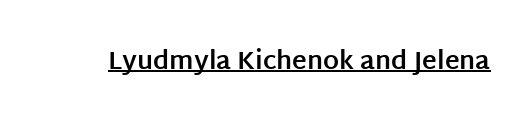
The face used here appears with an underline applied. Nope, not italic — everything's standing straight. This is heavy type, rendered in bold. Nobody touched the tracking dial on this one.
